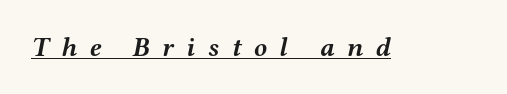
Q: Is the text bold? A: Yes.
Q: Is the text italic (slanted)? A: Yes, it leans right by about 12 degrees.
Q: Is the text underlined? A: Yes.
Q: Is the spacing between letters normal or unusually wide? A: Unusually wide.
